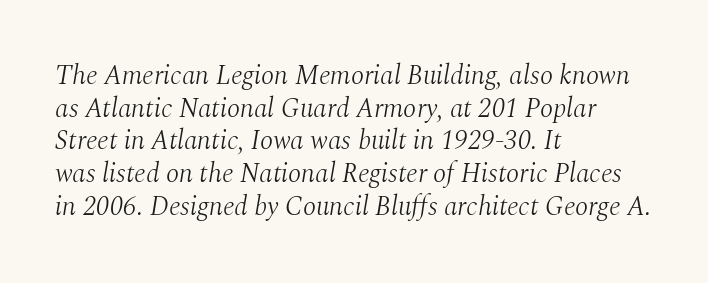
Q: Is the text bold? A: No.
Q: Is the text italic (slanted)? A: Yes, it leans right by about 10 degrees.
Q: Is the text underlined? A: No.
Q: How is the paragraph aligned? A: Left-aligned.
Q: Is the spacing between letters normal or unusually wide? A: Normal.
